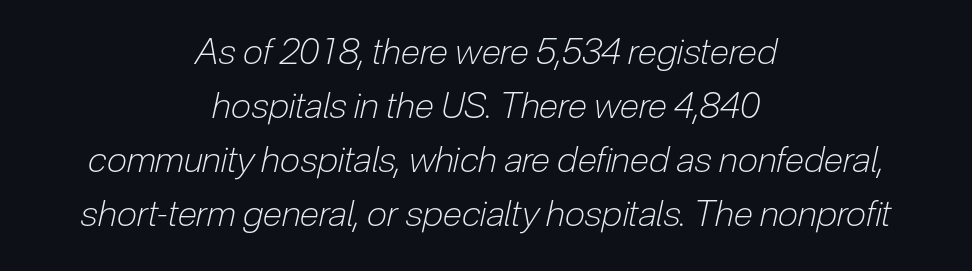
Weight class: somewhere from thin through regular. Caption: multi-line text, centered on the measure. Do the characters align in a grid? No, the font is proportional. Lines of text with bare space underneath. Tracking here is standard; glyphs follow each other at the usual distance.
